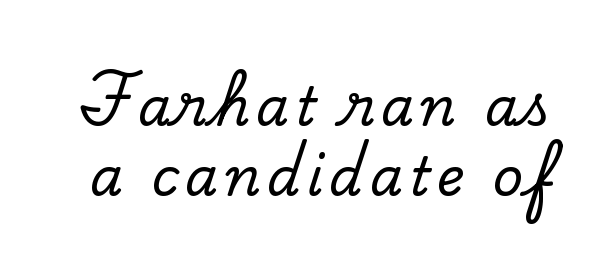
The image shows 53 px serif type; set normal line spacing (1.33x), not underlined; low stroke contrast and a small x-height.
